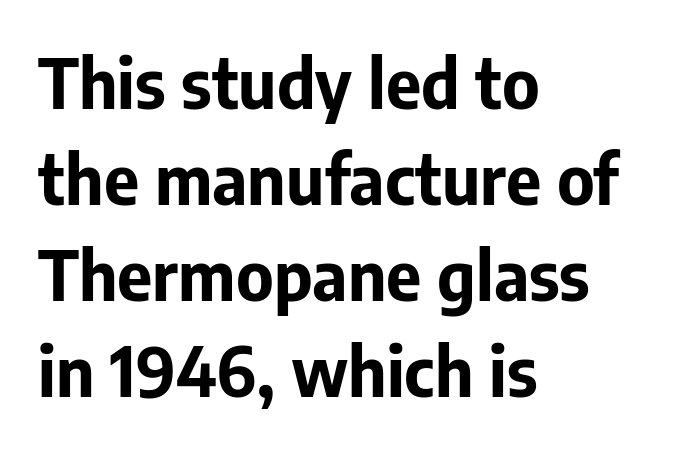
The image shows 68 px bold sans-serif type, upright; set left-aligned, normal line spacing (1.41x), normal letter spacing, not underlined; low stroke contrast and a medium x-height.
